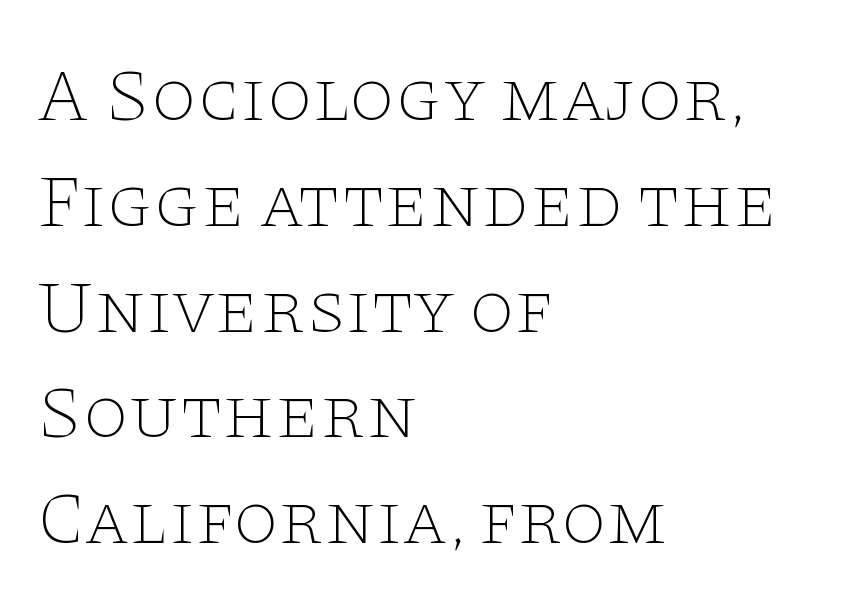
The image shows 74 px thin, wide serif type, upright; set left-aligned, normal line spacing (1.43x), normal letter spacing, not underlined; low stroke contrast and a large x-height.
